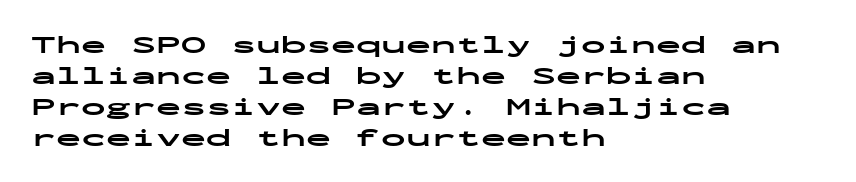
{"italic": "no", "bold": "yes", "underline": "no", "align": "left", "line_spacing_ratio": 1.24, "letter_spacing": "normal", "letter_spacing_em": 0.0, "glyph_px": 25}
